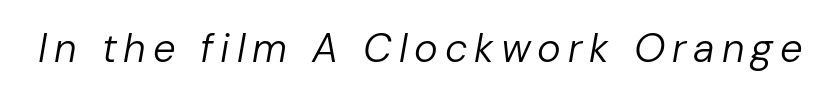
The image shows 40 px regular-weight type, italic (leaning right); set not underlined; low stroke contrast and a medium x-height.
